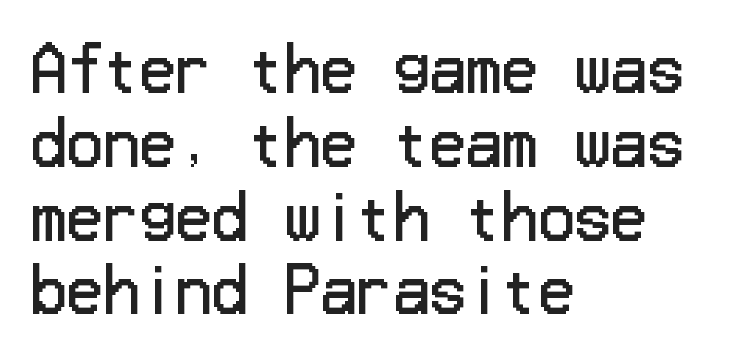
The line texture is even and compact thanks to regular tracking. A typesetter would mark this as roman, not italic. I'd call this a sans setting — the letters go barefoot. Line starts are locked; line ends wander. Stroke mass is kept to a normal reading level or below. Has an underline been added? It has not.
